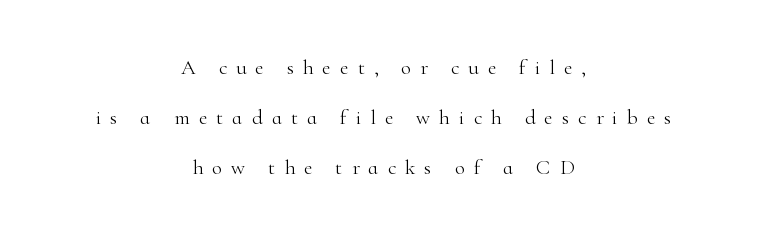
{"italic": "no", "bold": "no", "underline": "no", "align": "center", "line_spacing": "loose", "line_spacing_ratio": 2.37, "letter_spacing": "wide", "letter_spacing_em": 0.43, "glyph_px": 21}
